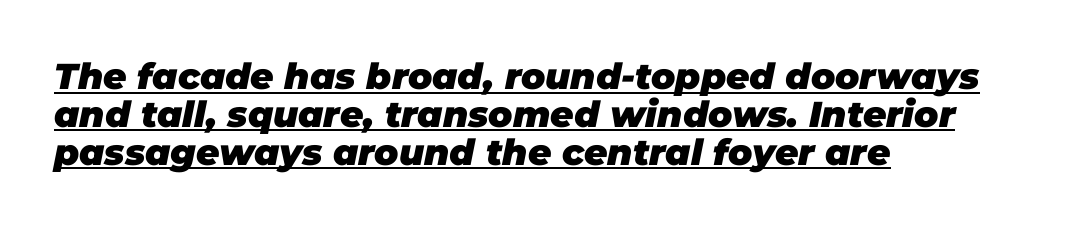
{"italic": "yes", "lean": "right", "slant_degrees": 11, "bold": "yes", "weight": "heavy", "width": "normal", "stroke_contrast": "low", "x_height": "large", "monospaced": "no", "underline": "yes", "align": "left", "line_spacing": "tight", "line_spacing_ratio": 1.05, "letter_spacing": "normal", "letter_spacing_em": 0.0, "glyph_px": 36}
